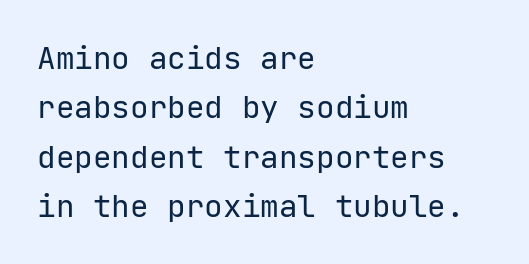
The type family on display is of the sans-serif kind. The lines in this sample share a left origin and differ only in where they stop. The leading is moderate, giving the passage an even texture. Summary of weight: not heavy and not bold. The passage shown is not underscored anywhere. Words appear dense and cohesive because spacing is normal.
